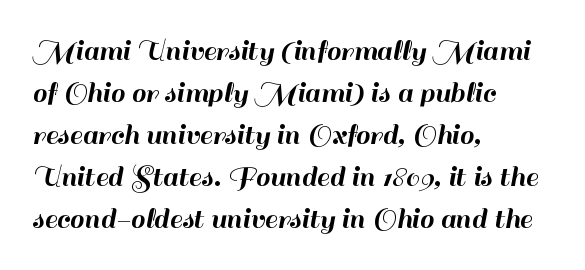
{"serif": "no", "width": "normal", "stroke_contrast": "high", "x_height": "small", "monospaced": "no", "underline": "no", "align": "left", "line_spacing": "normal", "line_spacing_ratio": 1.31, "letter_spacing": "normal", "letter_spacing_em": 0.0, "glyph_px": 32}
